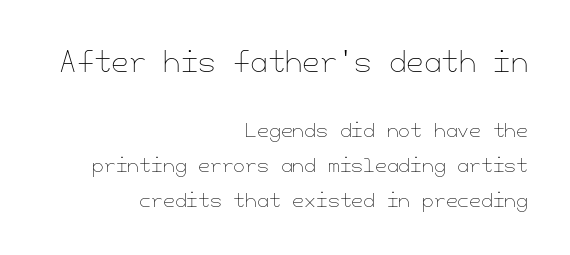
{"italic": "no", "bold": "no", "weight": "thin", "width": "normal", "stroke_contrast": "low", "x_height": "small", "underline": "no", "align": "right", "line_spacing_ratio": 1.84, "letter_spacing": "normal", "letter_spacing_em": 0.0, "larger_block": "first", "size_ratio": 1.47, "glyph_px": 28}
